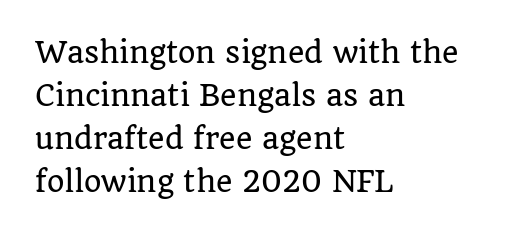
Q: Is the text italic (slanted)? A: No, it is upright.
Q: Is the typeface a serif or a sans-serif typeface? A: Serif.
Q: Is the text underlined? A: No.
Q: How is the paragraph aligned? A: Left-aligned.
Q: Is the spacing between letters normal or unusually wide? A: Normal.
Q: Is the spacing between lines tight, normal or loose? A: Normal.
Q: Width (condensed, normal, or wide)? A: Normal.
Q: Stroke contrast? A: Low.
Q: x-height? A: Large.
Q: Monospaced? A: No.
